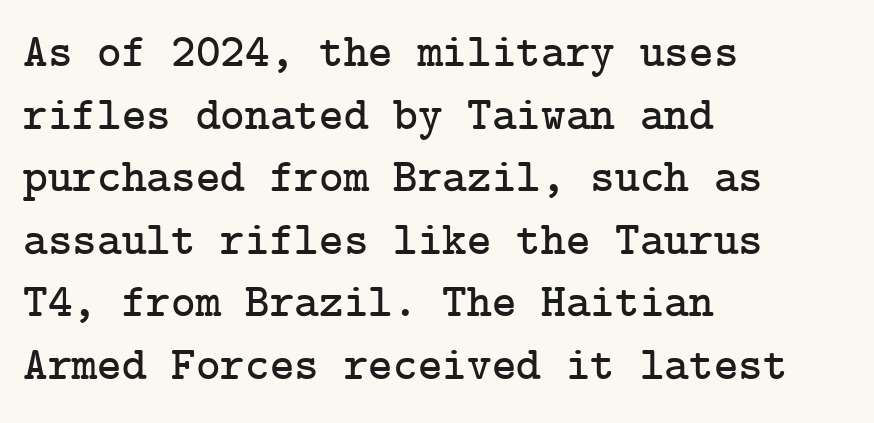
Q: Is the text italic (slanted)? A: No, it is upright.
Q: Is the typeface a serif or a sans-serif typeface? A: Serif.
Q: Is the text underlined? A: No.
Q: How is the paragraph aligned? A: Left-aligned.
Q: Is the spacing between letters normal or unusually wide? A: Normal.
Q: Is the spacing between lines tight, normal or loose? A: Normal.
Q: Width (condensed, normal, or wide)? A: Normal.
Q: Stroke contrast? A: Low.
Q: x-height? A: Medium.
